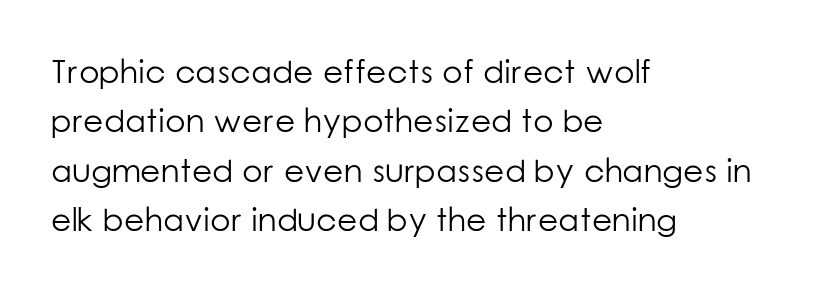
Q: Is the text bold? A: No.
Q: Is the text italic (slanted)? A: No, it is upright.
Q: Is the typeface a serif or a sans-serif typeface? A: Sans-serif.
Q: Is the text underlined? A: No.
Q: How is the paragraph aligned? A: Left-aligned.
Q: Is the spacing between letters normal or unusually wide? A: Normal.
Q: Is the spacing between lines tight, normal or loose? A: Normal.
Q: Width (condensed, normal, or wide)? A: Normal.
Q: Stroke contrast? A: Low.
Q: x-height? A: Medium.
Q: Monospaced? A: No.
